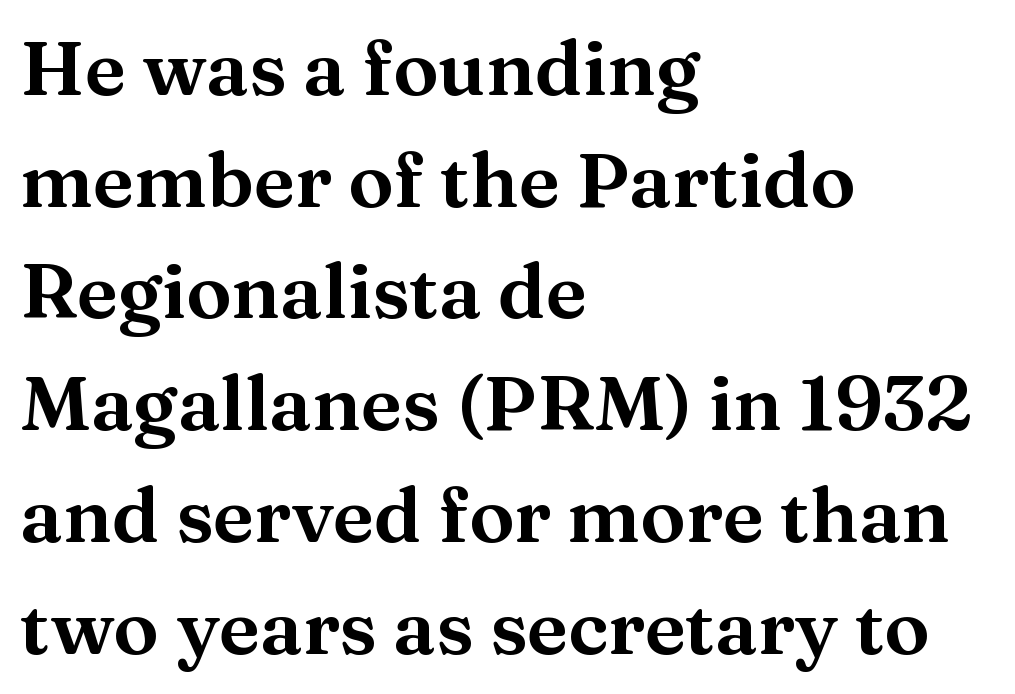
The image shows 76 px wide serif type, upright; set left-aligned, normal line spacing (1.47x), normal letter spacing, not underlined; medium stroke contrast and a medium x-height.
